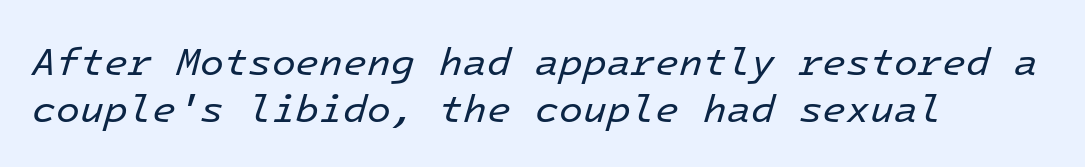
{"italic": "yes", "lean": "right", "slant_degrees": 16, "bold": "no", "weight": "regular", "width": "normal", "stroke_contrast": "low", "x_height": "medium", "monospaced": "yes", "underline": "no", "align": "left", "line_spacing_ratio": 1.21, "letter_spacing": "normal", "letter_spacing_em": 0.0, "glyph_px": 39}
